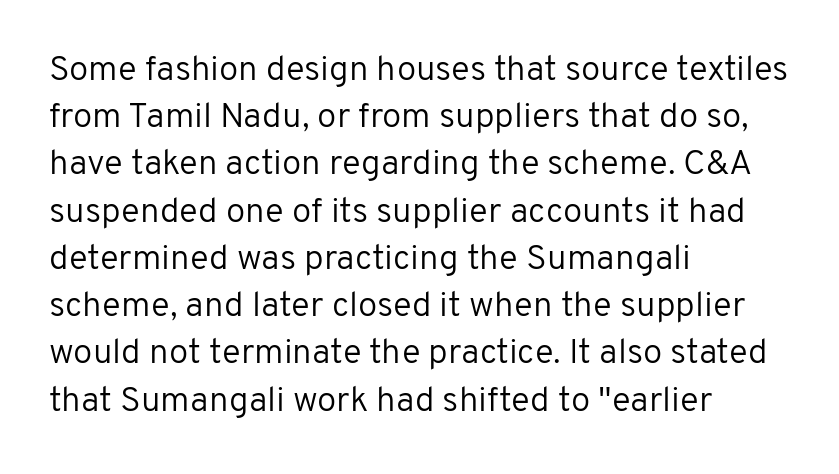
Q: Is the text bold? A: No.
Q: Is the text italic (slanted)? A: No, it is upright.
Q: Is the typeface a serif or a sans-serif typeface? A: Sans-serif.
Q: Is the text underlined? A: No.
Q: How is the paragraph aligned? A: Left-aligned.
Q: Is the spacing between letters normal or unusually wide? A: Normal.
Q: Is the spacing between lines tight, normal or loose? A: Normal.
Q: Width (condensed, normal, or wide)? A: Normal.
Q: Stroke contrast? A: Low.
Q: x-height? A: Medium.
Q: Monospaced? A: No.
